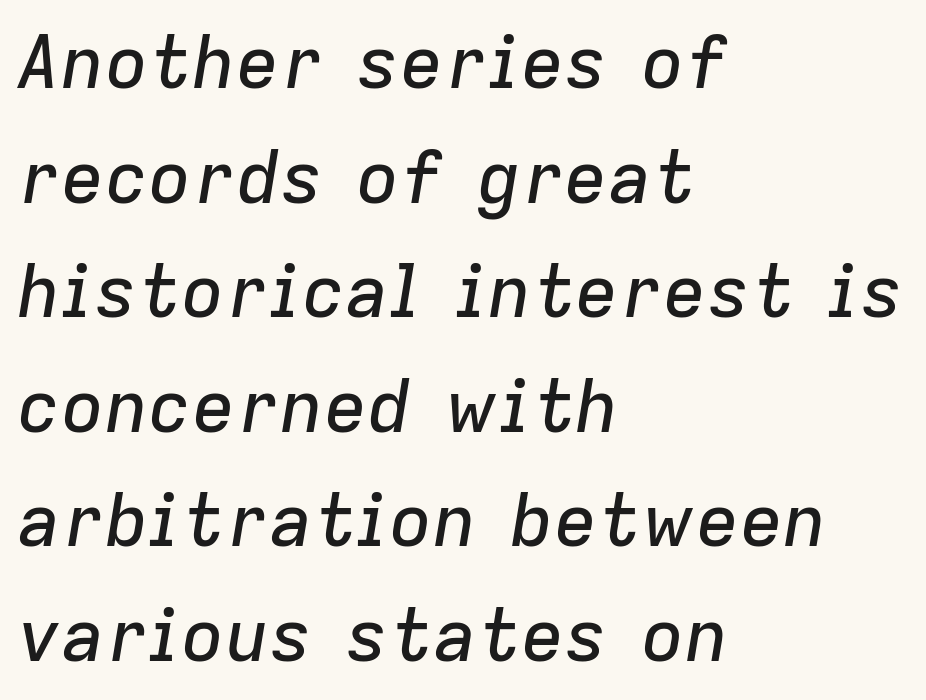
{"italic": "yes", "lean": "right", "slant_degrees": 9, "width": "normal", "stroke_contrast": "low", "x_height": "medium", "monospaced": "no", "underline": "no", "align": "left", "line_spacing": "normal", "line_spacing_ratio": 1.57, "letter_spacing": "normal", "letter_spacing_em": 0.0, "glyph_px": 73}
